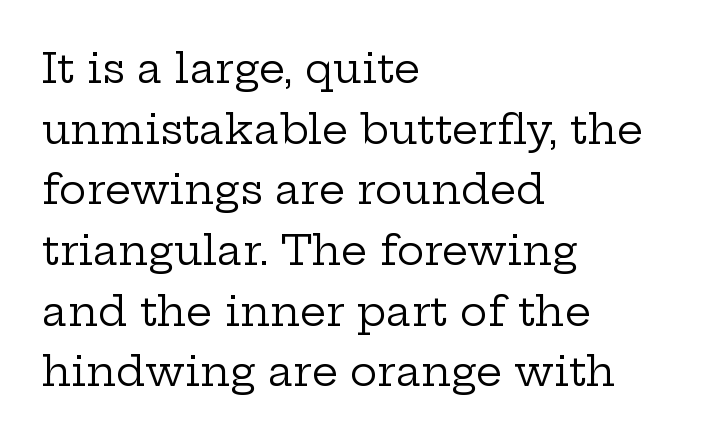
{"serif": "yes", "italic": "no", "bold": "no", "weight": "regular", "width": "wide", "stroke_contrast": "low", "x_height": "medium", "monospaced": "no", "underline": "no", "align": "left", "line_spacing": "normal", "line_spacing_ratio": 1.48, "letter_spacing": "normal", "letter_spacing_em": 0.0, "glyph_px": 41}
